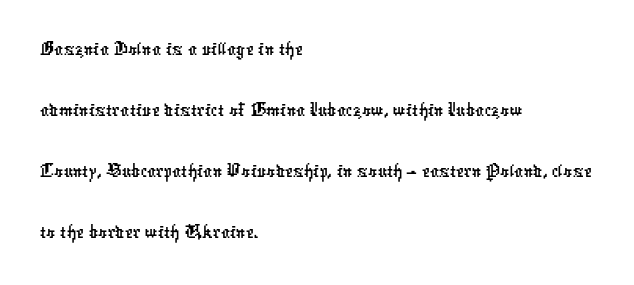
The image shows 44 px condensed sans-serif type; set left-aligned, normal line spacing (1.39x), normal letter spacing, not underlined; low stroke contrast and a medium x-height.
